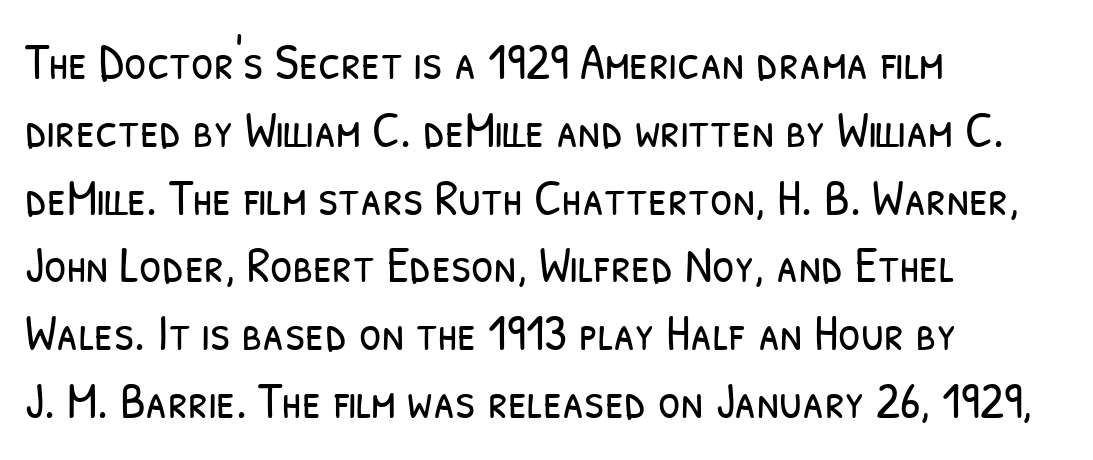
{"serif": "no", "bold": "no", "weight": "light", "width": "condensed", "stroke_contrast": "low", "x_height": "medium", "monospaced": "no", "underline": "no", "align": "left", "line_spacing": "normal", "line_spacing_ratio": 1.33, "letter_spacing": "normal", "letter_spacing_em": 0.0, "glyph_px": 51}
